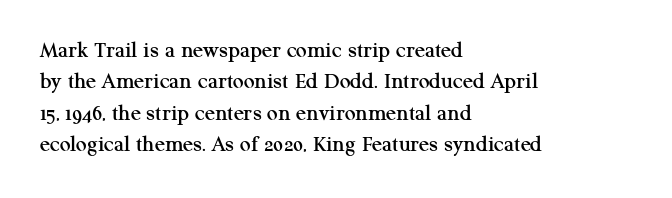
Q: Is the text italic (slanted)? A: No, it is upright.
Q: Is the text underlined? A: No.
Q: How is the paragraph aligned? A: Left-aligned.
Q: Is the spacing between letters normal or unusually wide? A: Normal.
Q: Is the spacing between lines tight, normal or loose? A: Normal.
